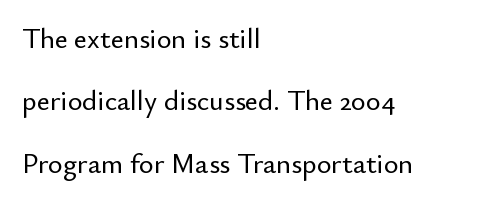
Q: Is the text italic (slanted)? A: No, it is upright.
Q: Is the typeface a serif or a sans-serif typeface? A: Sans-serif.
Q: Is the text underlined? A: No.
Q: How is the paragraph aligned? A: Left-aligned.
Q: Is the spacing between letters normal or unusually wide? A: Normal.
Q: Is the spacing between lines tight, normal or loose? A: Loose.
Q: Width (condensed, normal, or wide)? A: Normal.
Q: Stroke contrast? A: Low.
Q: x-height? A: Small.
Q: Monospaced? A: No.
